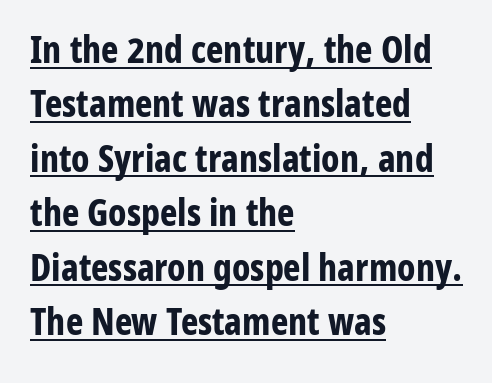
Q: Is the text bold? A: Yes.
Q: Is the text italic (slanted)? A: No, it is upright.
Q: Is the typeface a serif or a sans-serif typeface? A: Sans-serif.
Q: Is the text underlined? A: Yes.
Q: How is the paragraph aligned? A: Left-aligned.
Q: Is the spacing between letters normal or unusually wide? A: Normal.
Q: Is the spacing between lines tight, normal or loose? A: Normal.
Q: Width (condensed, normal, or wide)? A: Condensed.
Q: Stroke contrast? A: Low.
Q: x-height? A: Medium.
Q: Monospaced? A: No.
